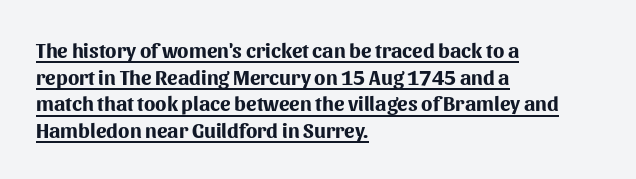
Posture: vertical. The lines are quadded left. What weight is shown? A full bold with thick strokes. Successive baselines arrive at the customary interval. Students, observe the line beneath the letters — that is underlining. The type is set solid horizontally, with unmodified tracking.
